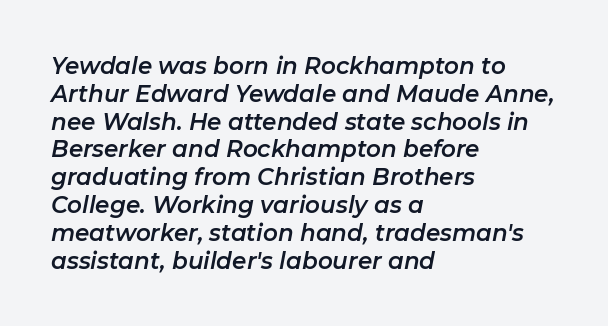
The image shows 23 px text type, italic (leaning right); set left-aligned, line spacing 1.21x, normal letter spacing, not underlined.
